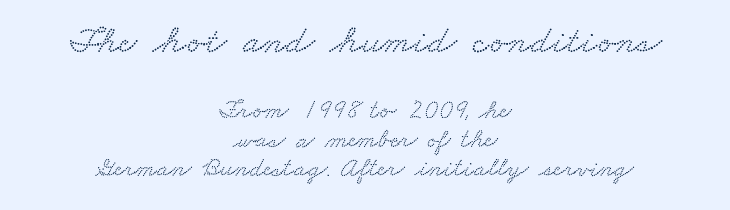
{"serif": "yes", "width": "wide", "stroke_contrast": "low", "x_height": "small", "monospaced": "no", "underline": "no", "align": "center", "line_spacing": "tight", "line_spacing_ratio": 1.06, "letter_spacing": "normal", "letter_spacing_em": 0.0, "larger_block": "first", "size_ratio": 1.48, "glyph_px": 40}
